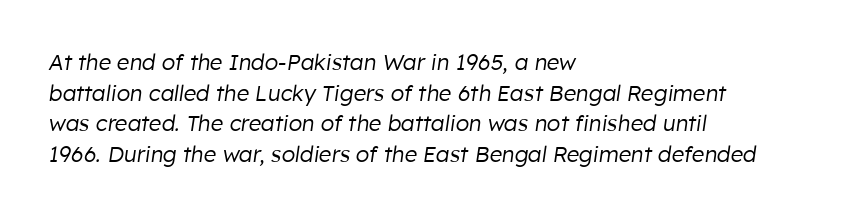
The words here are not underlined. The block of text has a typical density, with ordinary space between rows. The rendering applies a slant to the glyphs. Caption: multi-line text, flush left, ragged right. Inter-character spacing is left at the font's built-in metrics. Weight class: somewhere from thin through regular.
